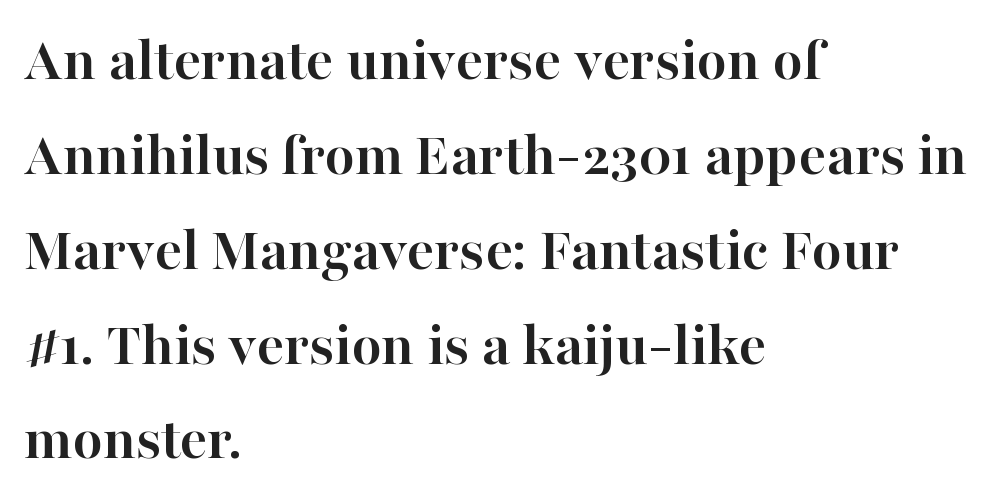
The image shows 62 px semibold serif type, upright; set left-aligned, normal line spacing (1.53x), normal letter spacing, not underlined; high stroke contrast and a medium x-height.
